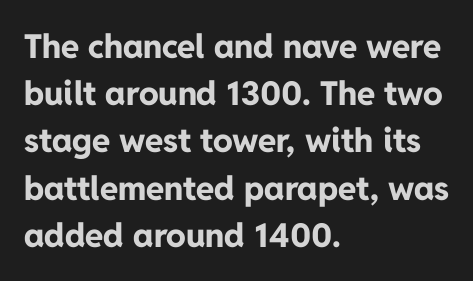
{"serif": "no", "italic": "no", "bold": "yes", "weight": "bold", "width": "normal", "stroke_contrast": "low", "x_height": "medium", "monospaced": "no", "underline": "no", "align": "left", "line_spacing": "normal", "line_spacing_ratio": 1.43, "letter_spacing": "normal", "letter_spacing_em": 0.0, "glyph_px": 33}
